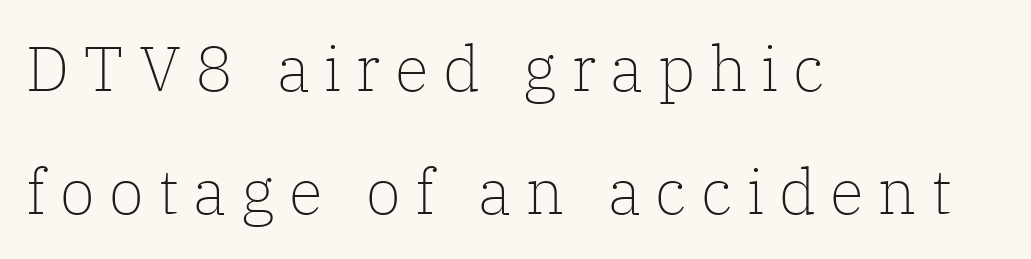
Q: Is the text bold? A: No.
Q: Is the text italic (slanted)? A: No, it is upright.
Q: Is the typeface a serif or a sans-serif typeface? A: Serif.
Q: Is the text underlined? A: No.
Q: How is the paragraph aligned? A: Left-aligned.
Q: Is the spacing between letters normal or unusually wide? A: Unusually wide.
Q: Is the spacing between lines tight, normal or loose? A: Loose.
Q: Width (condensed, normal, or wide)? A: Normal.
Q: Stroke contrast? A: Low.
Q: x-height? A: Medium.
Q: Monospaced? A: No.
